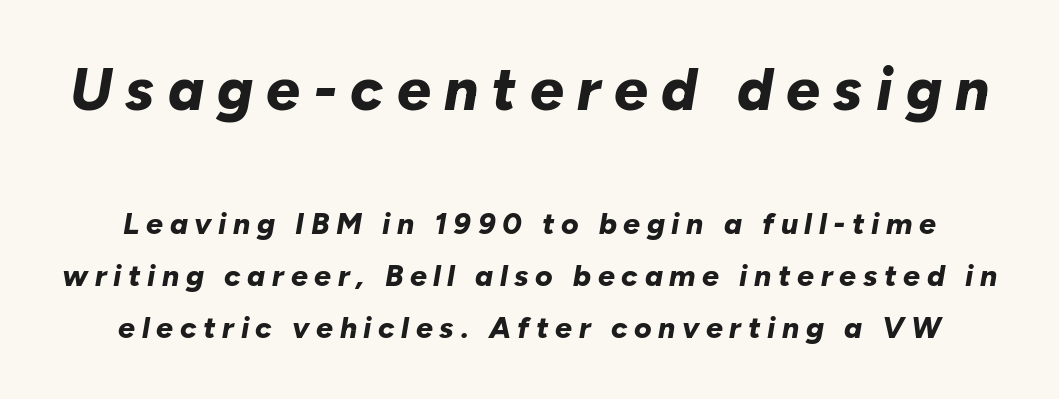
This is oblique type, the kind used for emphasis or titles. The emphasis by scale lands on block number one, above. The letters are spread apart with noticeably loose tracking. Each glyph is drawn with heavy, bold strokes. Descenders are the only things crossing below the line. Looks like regular typesetting: each glyph gets only the width it needs.
